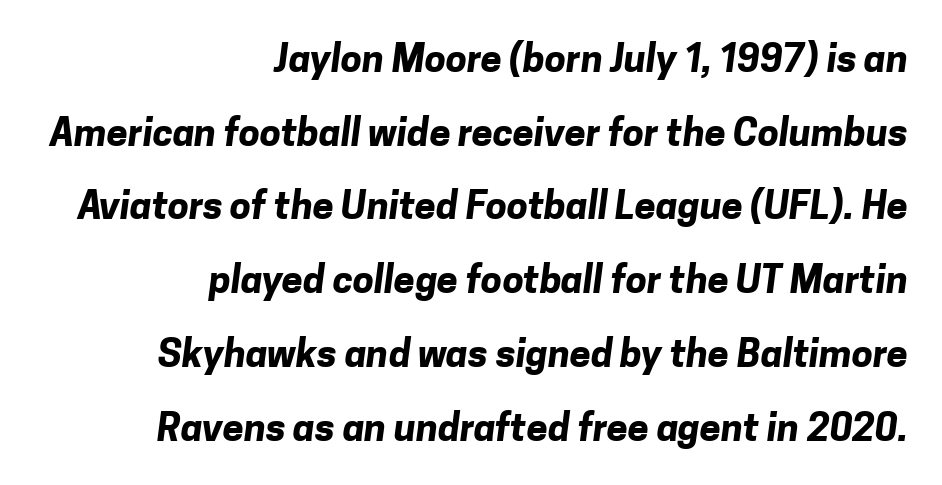
{"serif": "no", "bold": "yes", "weight": "bold", "width": "normal", "stroke_contrast": "low", "x_height": "medium", "monospaced": "no", "underline": "no", "align": "right", "line_spacing": "loose", "line_spacing_ratio": 1.94, "letter_spacing": "normal", "letter_spacing_em": 0.0, "glyph_px": 38}
